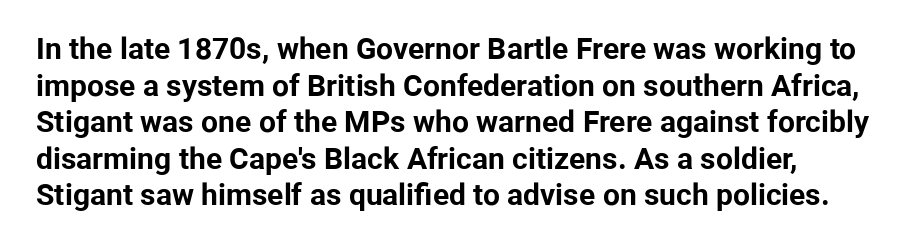
{"serif": "no", "italic": "no", "bold": "yes", "weight": "bold", "width": "normal", "stroke_contrast": "low", "x_height": "medium", "monospaced": "no", "underline": "no", "line_spacing_ratio": 1.22, "letter_spacing": "normal", "letter_spacing_em": 0.0, "glyph_px": 30}
